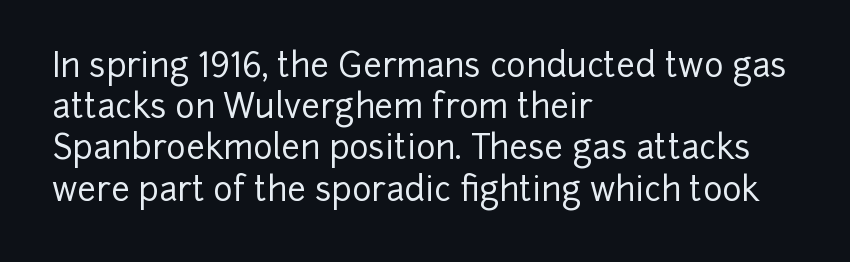
The image shows 33 px sans-serif type, upright; set left-aligned, normal line spacing (1.25x), normal letter spacing, not underlined; low stroke contrast and a medium x-height.
